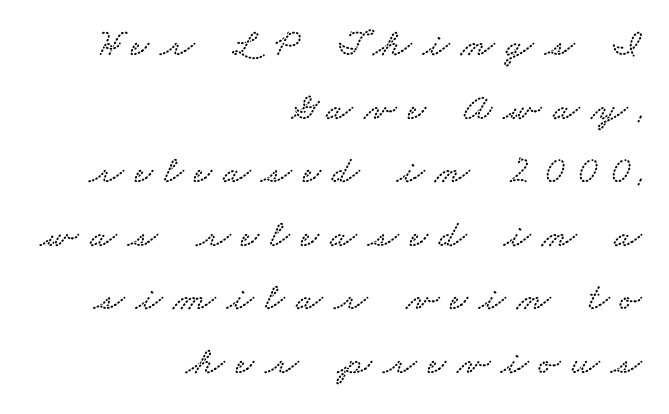
The image shows 39 px wide serif type; set right-aligned, normal line spacing (1.63x), unusually wide letter spacing (+0.29 em), not underlined; low stroke contrast and a small x-height.
